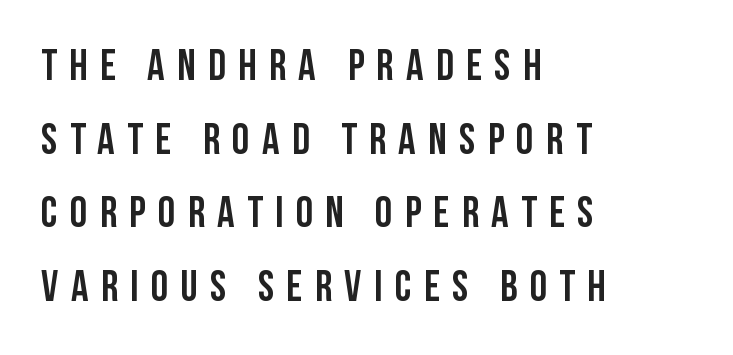
Character widths vary here, with narrow letters taking less room than wide ones. There is plenty of visible air inserted between adjacent glyphs. Notice how the passage keeps a crisp vertical edge on the left only. Grotesque or geometric, the face here clearly has no serifs. The type sits square on the baseline with zero lean. Honestly, there is no underline to notice here at all.
